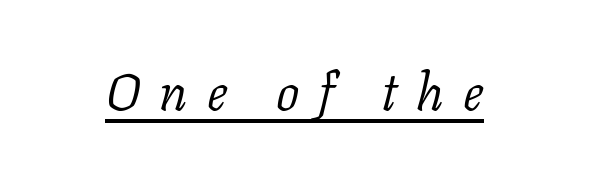
Q: Is the text bold? A: No.
Q: Is the text italic (slanted)? A: Yes, it leans right by about 11 degrees.
Q: Is the typeface a serif or a sans-serif typeface? A: Serif.
Q: Is the text underlined? A: Yes.
Q: Is the spacing between letters normal or unusually wide? A: Unusually wide.
Q: Width (condensed, normal, or wide)? A: Normal.
Q: Stroke contrast? A: Low.
Q: x-height? A: Medium.
Q: Monospaced? A: No.
